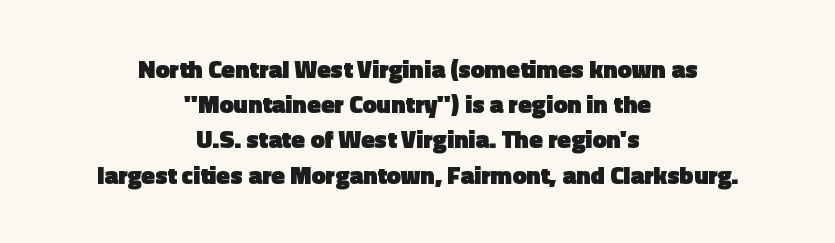
{"italic": "no", "bold": "yes", "underline": "no", "align": "center", "line_spacing": "normal", "line_spacing_ratio": 1.41, "letter_spacing": "normal", "letter_spacing_em": 0.0, "glyph_px": 25}
